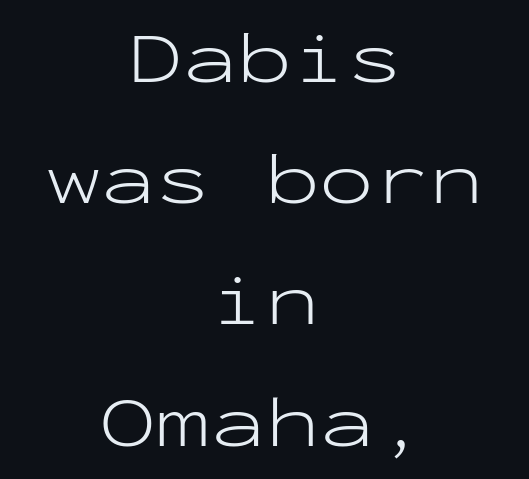
Q: Is the text bold? A: No.
Q: Is the text italic (slanted)? A: No, it is upright.
Q: Is the typeface a serif or a sans-serif typeface? A: Sans-serif.
Q: Is the text underlined? A: No.
Q: How is the paragraph aligned? A: Centered.
Q: Is the spacing between letters normal or unusually wide? A: Normal.
Q: Is the spacing between lines tight, normal or loose? A: Normal.
Q: Width (condensed, normal, or wide)? A: Wide.
Q: Stroke contrast? A: Low.
Q: x-height? A: Medium.
Q: Monospaced? A: Yes.
